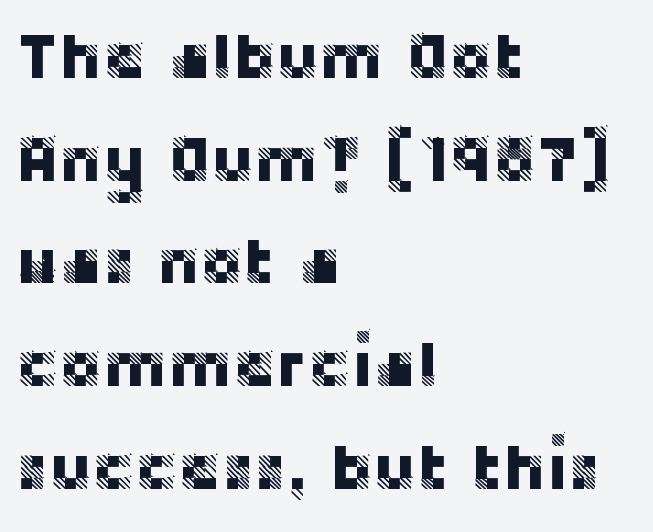
Q: Is the text italic (slanted)? A: No, it is upright.
Q: Is the typeface a serif or a sans-serif typeface? A: Sans-serif.
Q: Is the text underlined? A: No.
Q: How is the paragraph aligned? A: Left-aligned.
Q: Is the spacing between letters normal or unusually wide? A: Normal.
Q: Is the spacing between lines tight, normal or loose? A: Normal.
Q: Width (condensed, normal, or wide)? A: Normal.
Q: Stroke contrast? A: Low.
Q: x-height? A: Large.
Q: Monospaced? A: No.
